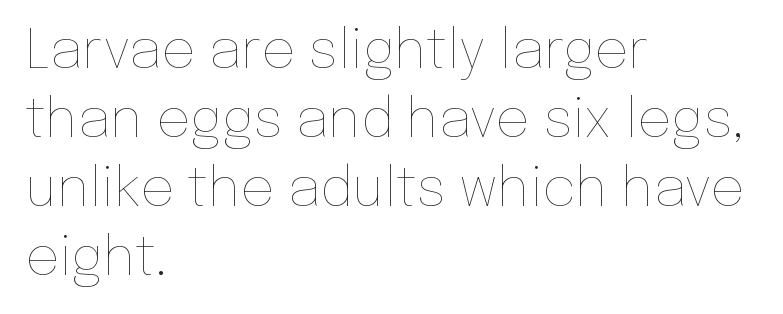
{"italic": "no", "bold": "no", "weight": "thin", "width": "normal", "stroke_contrast": "low", "x_height": "medium", "monospaced": "no", "underline": "no", "align": "left", "line_spacing": "normal", "line_spacing_ratio": 1.28, "letter_spacing": "normal", "letter_spacing_em": 0.0, "glyph_px": 54}
